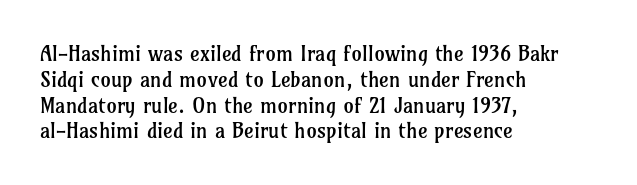
Visually the block forms a straight wall on the left and a jagged coastline on the right. This sample uses plain, unmodified letter spacing. The face looks like a standard text weight, possibly lighter. Check under the words: just untouched page. Does the lettering tilt? It doesn't — this is upright.
